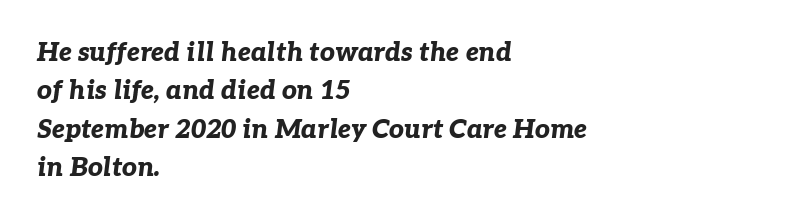
I'd describe the lettering as bold — thick and assertive. This rendering uses left alignment, leaving the right contour irregular. Default kerning and tracking; the words read as compact shapes. Only glyphs here, with clear space below each row. The font's italic variant was chosen for this text.
